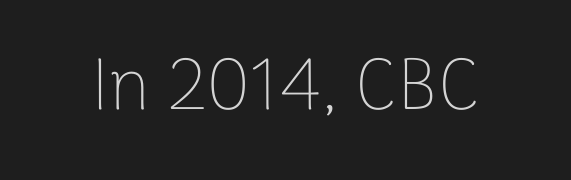
Q: Is the text bold? A: No.
Q: Is the text italic (slanted)? A: No, it is upright.
Q: Is the typeface a serif or a sans-serif typeface? A: Sans-serif.
Q: Is the text underlined? A: No.
Q: Is the spacing between letters normal or unusually wide? A: Normal.
Q: Width (condensed, normal, or wide)? A: Normal.
Q: Stroke contrast? A: Low.
Q: x-height? A: Medium.
Q: Monospaced? A: No.
